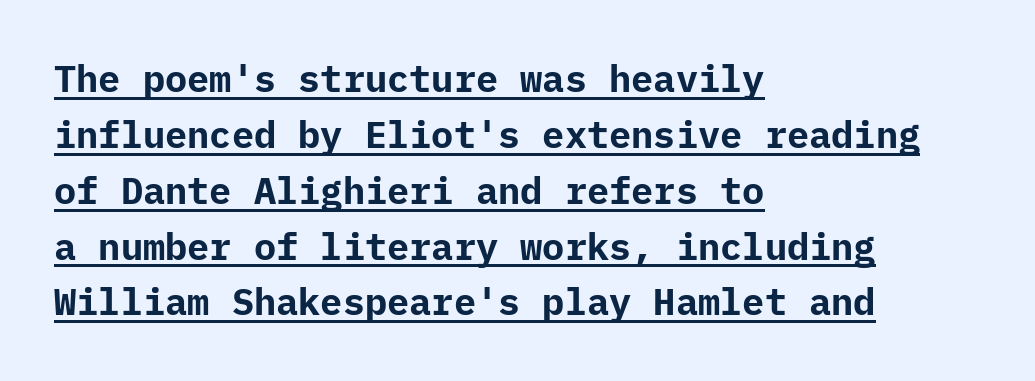
A typesetter would mark this as roman, not italic. You'd pick this weight for a headline — it's a proper bold. The rendering keeps characters at their native spacing. Short and long lines alike share a common starting point at left. Whoever set this chose a conventional vertical rhythm.
